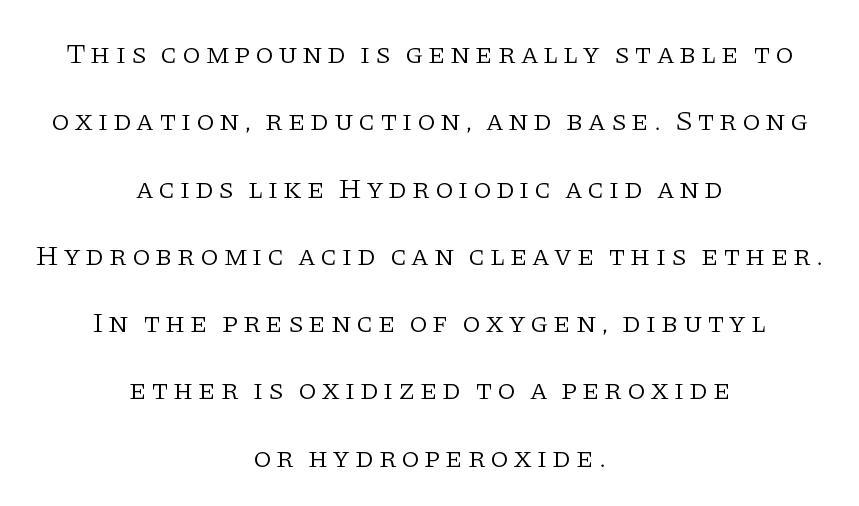
{"serif": "yes", "italic": "no", "bold": "no", "weight": "light", "width": "normal", "stroke_contrast": "low", "x_height": "large", "monospaced": "no", "underline": "no", "align": "center", "line_spacing": "loose", "line_spacing_ratio": 2.32, "glyph_px": 29}
